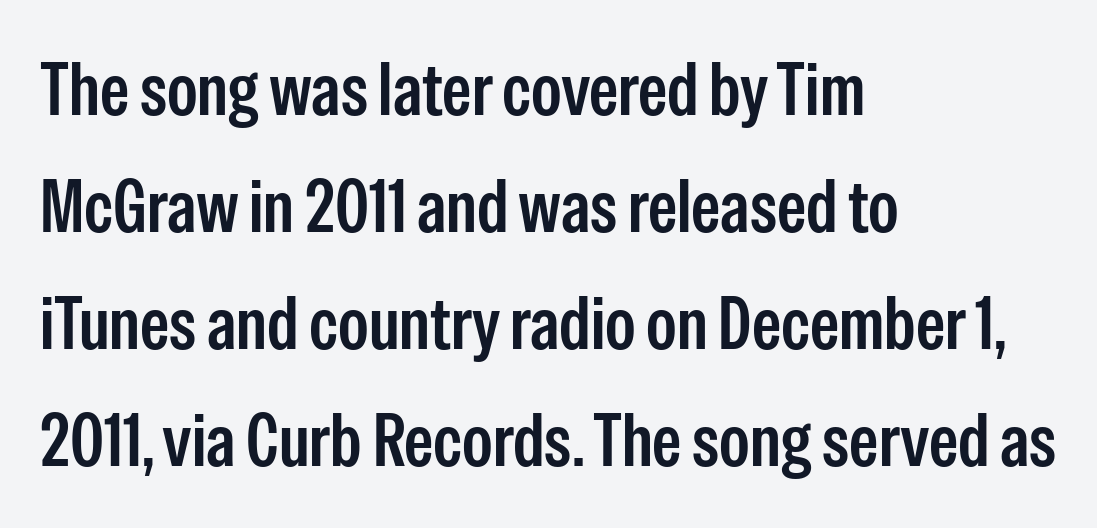
Q: Is the text bold? A: Semi-bold.
Q: Is the text italic (slanted)? A: No, it is upright.
Q: Is the typeface a serif or a sans-serif typeface? A: Sans-serif.
Q: Is the text underlined? A: No.
Q: How is the paragraph aligned? A: Left-aligned.
Q: Is the spacing between letters normal or unusually wide? A: Normal.
Q: Is the spacing between lines tight, normal or loose? A: Normal.
Q: Width (condensed, normal, or wide)? A: Condensed.
Q: Stroke contrast? A: Low.
Q: x-height? A: Medium.
Q: Monospaced? A: No.
